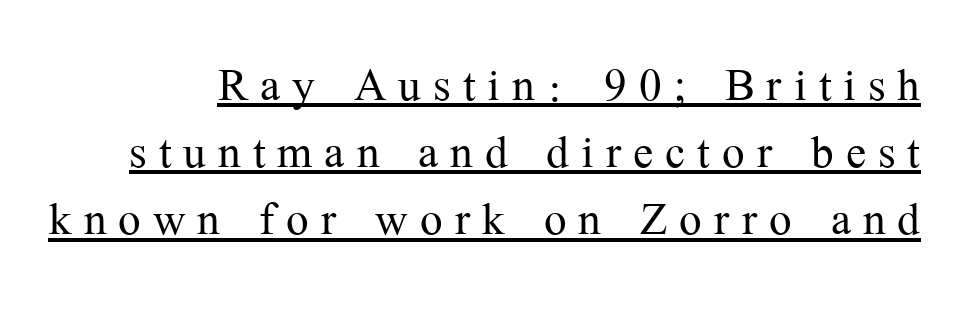
The image shows 60 px light serif type, upright; set tight line spacing (1.12x), unusually wide letter spacing (+0.2 em), underlined; medium stroke contrast and a medium x-height.
